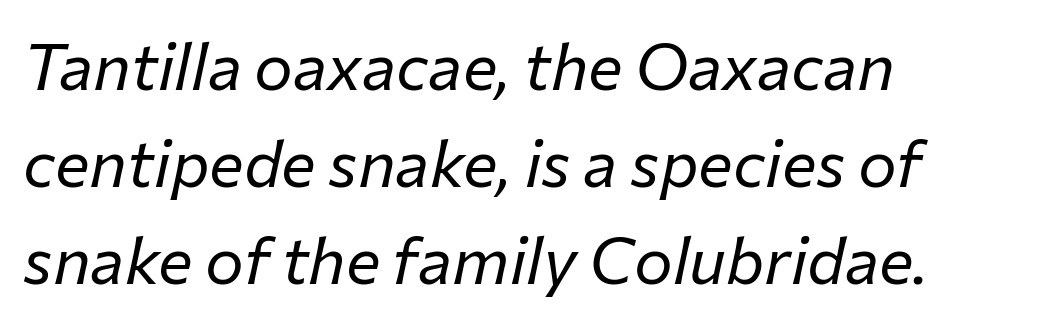
If you drew a ruler down the left edge, every line would touch it. This rendering features lettering with no underline. The letters advance in unequal steps, a hallmark of proportional type. What's the leading like? Ordinary, nothing unusual. The strokes are not fattened; the text isn't bold. Posture: slanted.
